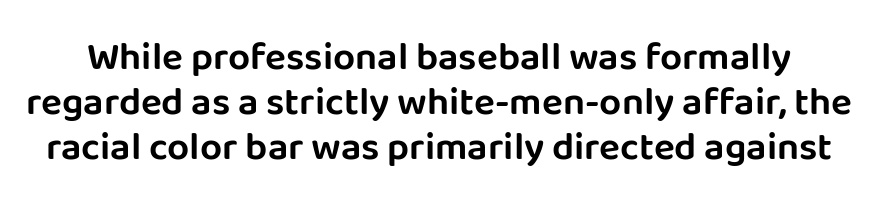
The image shows 39 px sans-serif type, upright; set line spacing 1.16x, normal letter spacing, not underlined; low stroke contrast and a large x-height.
